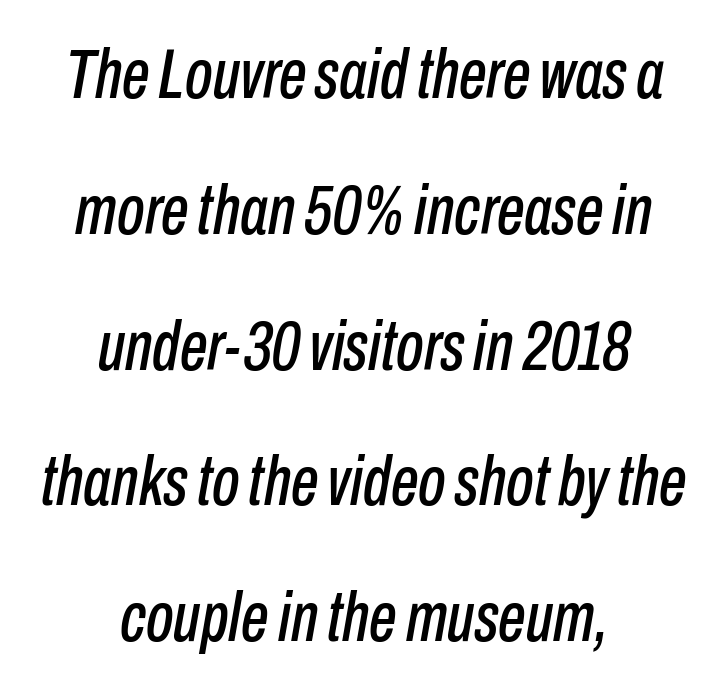
The image shows 70 px condensed type, italic (leaning right); set centered, loose line spacing (1.94x), normal letter spacing, not underlined; low stroke contrast and a medium x-height.
